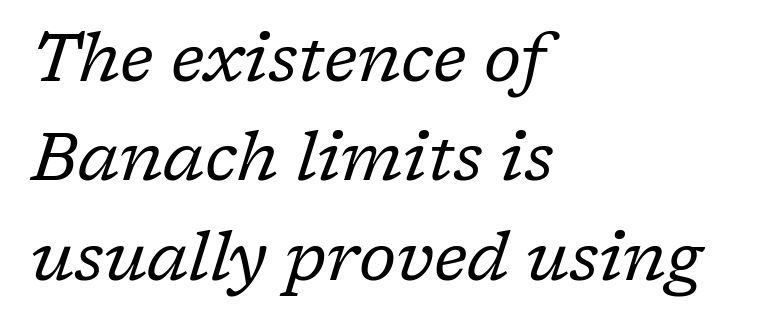
Q: Is the text bold? A: No.
Q: Is the text italic (slanted)? A: Yes, it leans right by about 17 degrees.
Q: Is the typeface a serif or a sans-serif typeface? A: Serif.
Q: Is the text underlined? A: No.
Q: How is the paragraph aligned? A: Left-aligned.
Q: Is the spacing between letters normal or unusually wide? A: Normal.
Q: Is the spacing between lines tight, normal or loose? A: Normal.
Q: Width (condensed, normal, or wide)? A: Normal.
Q: Stroke contrast? A: Low.
Q: x-height? A: Medium.
Q: Monospaced? A: No.
